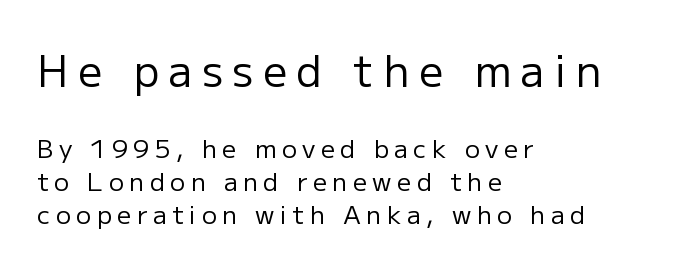
The image shows 43 px regular-weight sans-serif type, upright; set left-aligned, normal line spacing (1.33x), unusually wide letter spacing (+0.22 em), not underlined; the first (top) block is 1.72x larger; low stroke contrast and a medium x-height.
